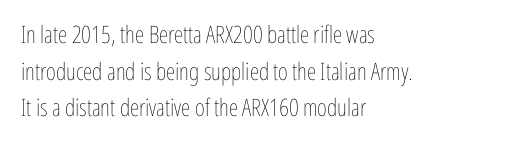
Q: Is the text bold? A: No.
Q: Is the text italic (slanted)? A: No, it is upright.
Q: Is the text underlined? A: No.
Q: How is the paragraph aligned? A: Left-aligned.
Q: Is the spacing between letters normal or unusually wide? A: Normal.
Q: Is the spacing between lines tight, normal or loose? A: Normal.
